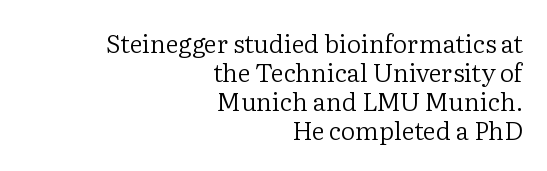
The space beneath each line is pristine and unruled. Tracking here is standard; glyphs follow each other at the usual distance. Every stem runs plumb, perpendicular to the baseline. Stroke mass is kept to a normal reading level or below. Right-aligned paragraph, ragged on the left.
